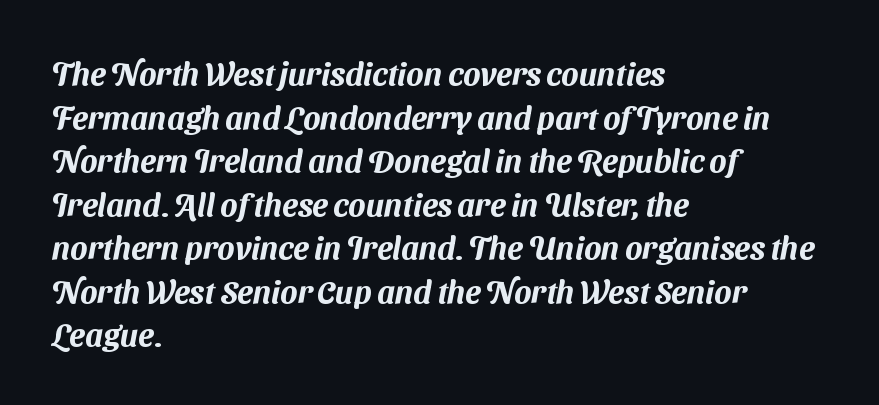
Lines of text with bare space underneath. The rendering keeps characters at their native spacing. Notice how the passage keeps a crisp vertical edge on the left only. The rendering shows plain stroke endings on the letterforms — a sans-serif design. Looks like regular typesetting: each glyph gets only the width it needs.
